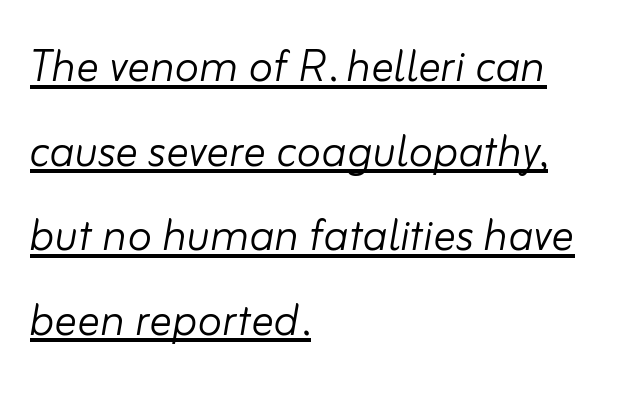
The rendering uses the underline text-decoration. The rendering uses natural spacing where letterforms have individual widths. A normal amount of white space separates one row of letters from the next. If you drew a line through each stem, it would be angled. No letter is thick-stroked: the sample isn't bold.
